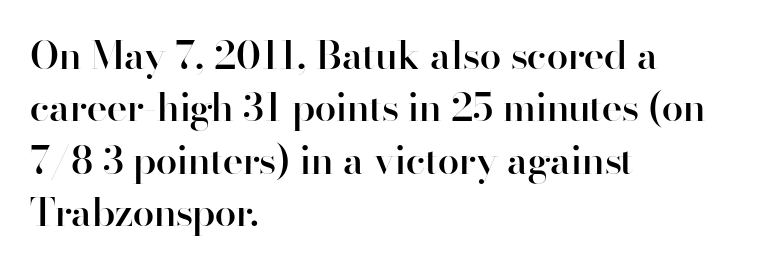
Q: Is the text bold? A: Semi-bold.
Q: Is the text italic (slanted)? A: No, it is upright.
Q: Is the typeface a serif or a sans-serif typeface? A: Sans-serif.
Q: Is the text underlined? A: No.
Q: How is the paragraph aligned? A: Left-aligned.
Q: Is the spacing between letters normal or unusually wide? A: Normal.
Q: Is the spacing between lines tight, normal or loose? A: Normal.
Q: Width (condensed, normal, or wide)? A: Normal.
Q: Stroke contrast? A: High.
Q: x-height? A: Small.
Q: Monospaced? A: No.
